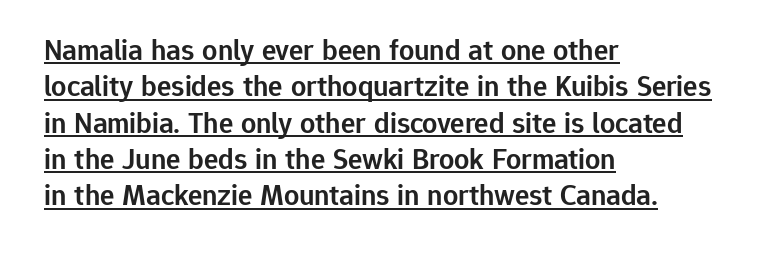
Q: Is the text bold? A: Semi-bold.
Q: Is the text italic (slanted)? A: No, it is upright.
Q: Is the typeface a serif or a sans-serif typeface? A: Sans-serif.
Q: Is the text underlined? A: Yes.
Q: How is the paragraph aligned? A: Left-aligned.
Q: Is the spacing between letters normal or unusually wide? A: Normal.
Q: Width (condensed, normal, or wide)? A: Normal.
Q: Stroke contrast? A: Low.
Q: x-height? A: Medium.
Q: Monospaced? A: No.
